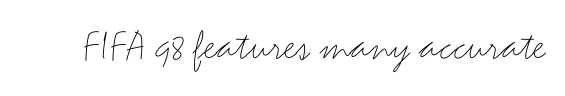
Spacing verdict: proportional, widths tailored to each character. The glyphs in this specimen are sans serif. Only glyphs here, with clear space below each row.
